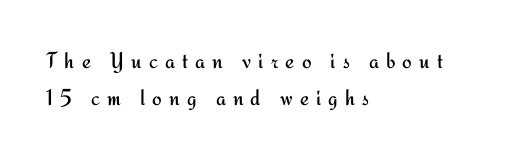
The image shows 23 px text type, upright; set left-aligned, normal line spacing (1.62x), unusually wide letter spacing (+0.31 em), not underlined.
